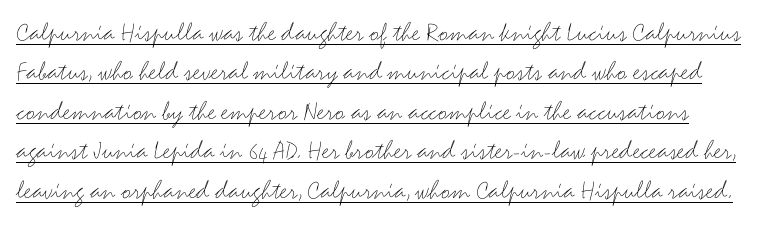
The image shows 28 px thin, wide sans-serif type; set left-aligned, normal line spacing (1.41x), normal letter spacing, underlined; medium stroke contrast and a small x-height.
